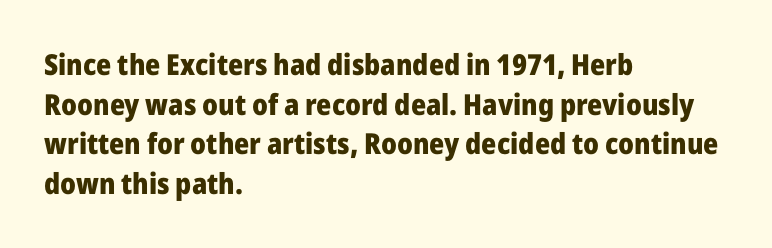
{"serif": "no", "italic": "no", "bold": "yes", "weight": "heavy", "width": "normal", "stroke_contrast": "low", "x_height": "medium", "monospaced": "no", "underline": "no", "align": "left", "line_spacing": "normal", "line_spacing_ratio": 1.37, "letter_spacing": "normal", "letter_spacing_em": 0.0, "glyph_px": 29}
